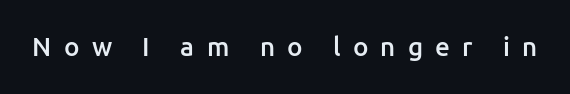
The image shows 26 px text type, upright; set unusually wide letter spacing (+0.47 em), not underlined.
